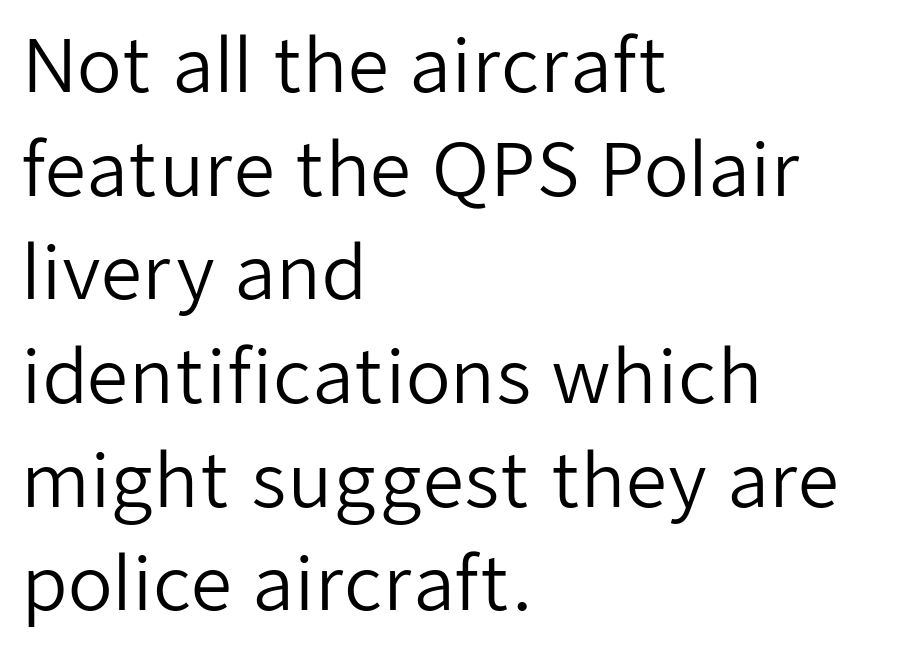
{"serif": "no", "italic": "no", "bold": "no", "weight": "regular", "width": "normal", "stroke_contrast": "low", "x_height": "medium", "monospaced": "no", "underline": "no", "align": "left", "line_spacing": "normal", "line_spacing_ratio": 1.42, "letter_spacing": "normal", "letter_spacing_em": 0.0, "glyph_px": 73}
